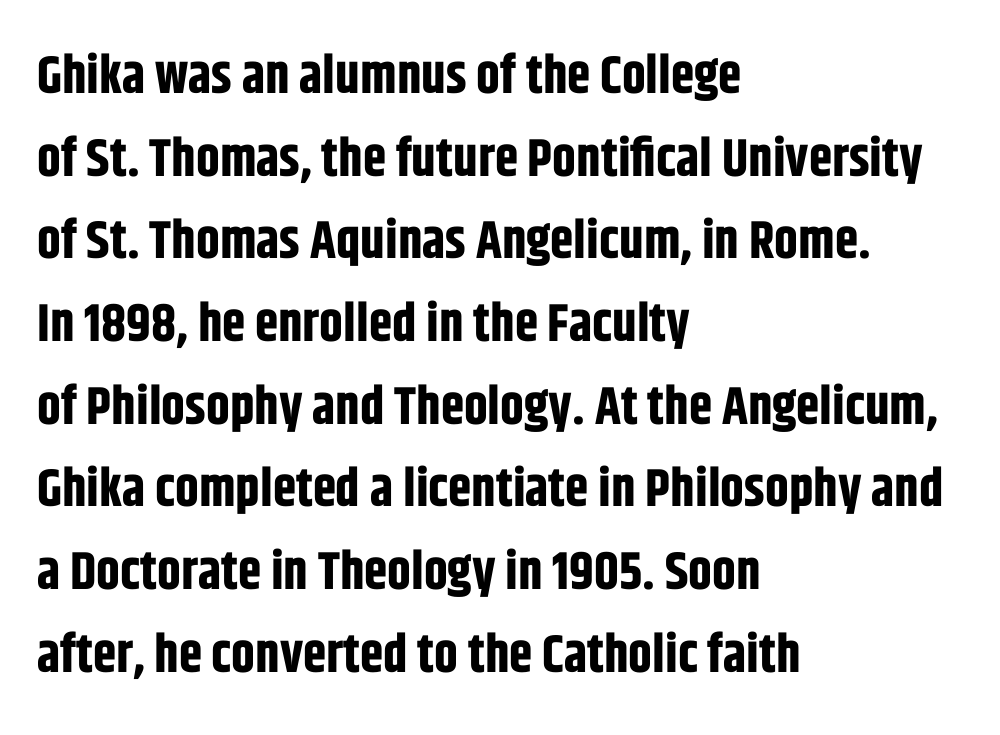
In terms of letterspacing, this is plain default setting. The typesetting leans heavy: a genuine bold. This rendering uses left alignment, leaving the right contour irregular. The space directly below the letters is spotless. Note the varied advance widths — an 'i' is clearly narrower than an 'm'. Typographically, this falls in the sans-serif category.
